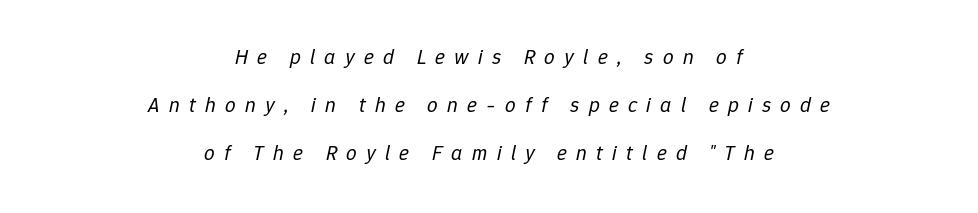
The image shows 21 px text type, italic (leaning right); set centered, loose line spacing (2.29x), unusually wide letter spacing (+0.44 em), not underlined.
